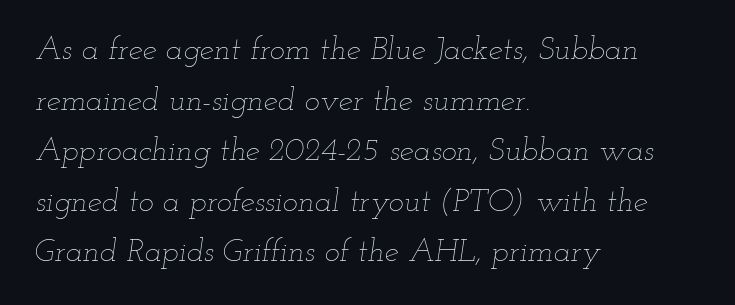
The axis of the letterforms is tilted away from vertical. A light-to-regular cut is what we see here. Each new line begins a customary step beneath the previous one. The lines are quadded left. Is this a fixed-width face? No — the glyphs have proportional, varying widths. How are the letters spaced? Ordinarily, with no added tracking.
